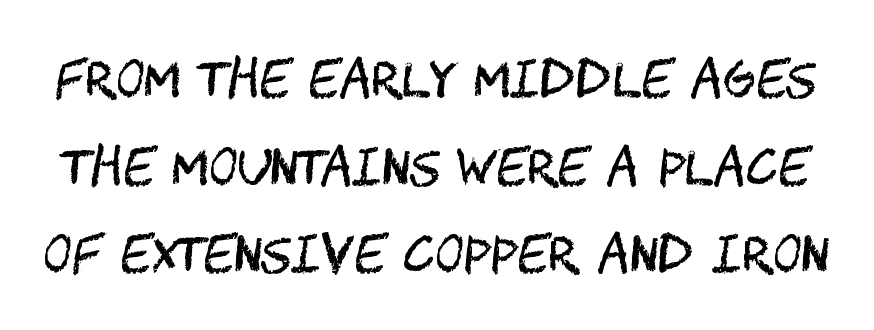
Q: Is the text bold? A: No.
Q: Is the text italic (slanted)? A: No, it is upright.
Q: Is the typeface a serif or a sans-serif typeface? A: Sans-serif.
Q: Is the text underlined? A: No.
Q: Is the spacing between letters normal or unusually wide? A: Normal.
Q: Width (condensed, normal, or wide)? A: Condensed.
Q: Stroke contrast? A: Medium.
Q: x-height? A: Large.
